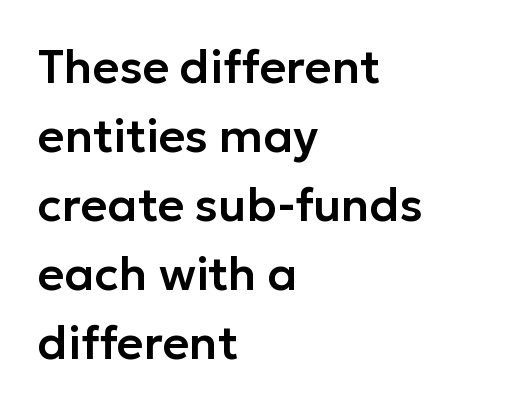
{"serif": "no", "italic": "no", "width": "normal", "stroke_contrast": "low", "x_height": "medium", "monospaced": "no", "underline": "no", "align": "left", "line_spacing": "normal", "line_spacing_ratio": 1.5, "letter_spacing": "normal", "letter_spacing_em": 0.0, "glyph_px": 46}
